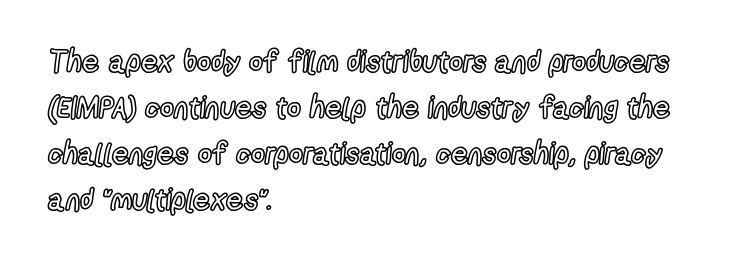
{"width": "condensed", "x_height": "medium", "monospaced": "no", "underline": "no", "align": "left", "line_spacing": "normal", "line_spacing_ratio": 1.53, "letter_spacing": "normal", "letter_spacing_em": 0.0, "glyph_px": 30}
